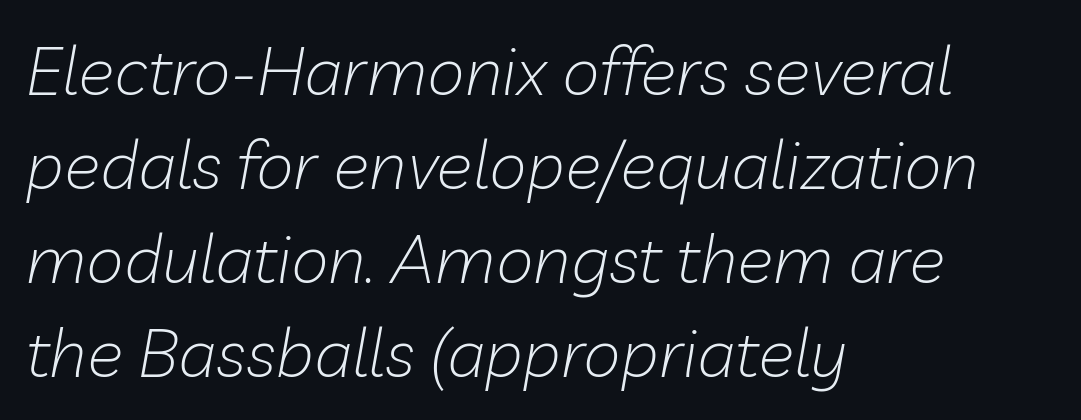
{"italic": "yes", "lean": "right", "slant_degrees": 10, "bold": "no", "weight": "light", "width": "normal", "stroke_contrast": "low", "x_height": "medium", "monospaced": "no", "underline": "no", "align": "left", "line_spacing": "normal", "line_spacing_ratio": 1.38, "letter_spacing": "normal", "letter_spacing_em": 0.0, "glyph_px": 68}
